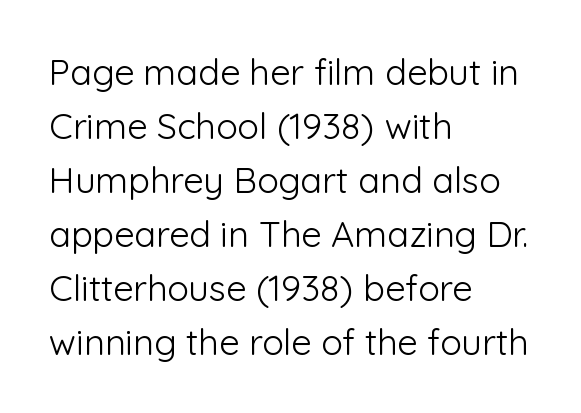
The baseline area is clear. Layout note: lines flush left. Compared with typical body copy, the letter spacing here is the same. Examine the stroke ends and you'll find no serifs. Summary of vertical rhythm: regular, with standard interline spacing. It's the straight-up-and-down kind of type.
